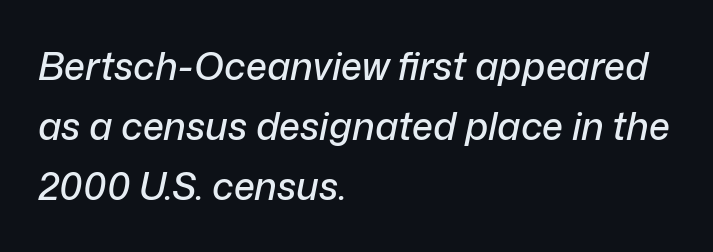
{"italic": "yes", "lean": "right", "slant_degrees": 12, "width": "normal", "stroke_contrast": "low", "x_height": "medium", "monospaced": "no", "underline": "no", "align": "left", "line_spacing": "normal", "line_spacing_ratio": 1.58, "letter_spacing": "normal", "letter_spacing_em": 0.0, "glyph_px": 38}
